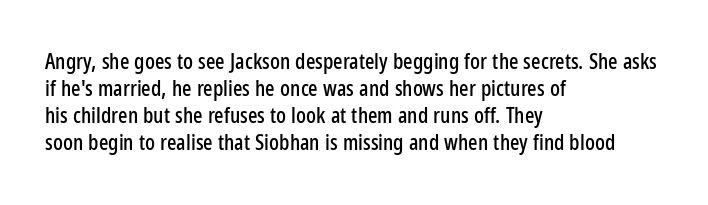
Is the block centered? No — it sits flush against the left margin. Beneath every word, the page is bare. What stands out about the letter spacing? Nothing — it is the standard amount. The lettering stays uniformly vertical, giving the passage a roman look.
